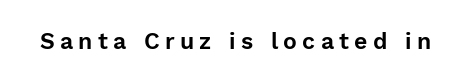
Q: Is the text italic (slanted)? A: No, it is upright.
Q: Is the text underlined? A: No.
Q: Is the spacing between letters normal or unusually wide? A: Unusually wide.
